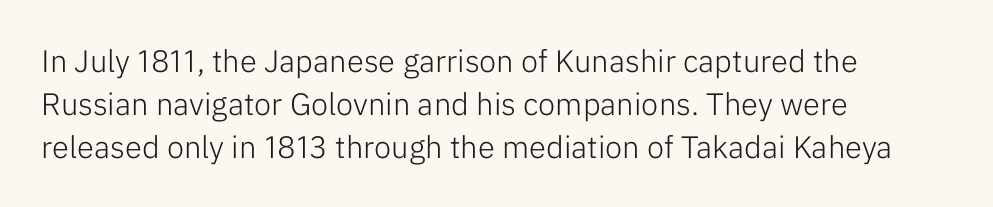
The image shows 31 px light sans-serif type, upright; set left-aligned, normal line spacing (1.39x), normal letter spacing, not underlined; low stroke contrast and a medium x-height.
